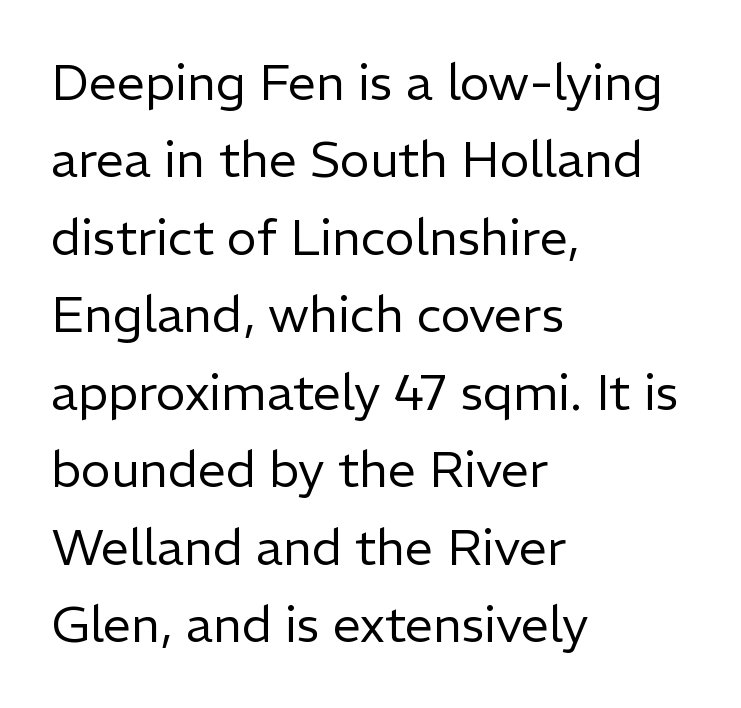
The image shows 50 px regular-weight sans-serif type, upright; set left-aligned, normal line spacing (1.55x), normal letter spacing, not underlined; low stroke contrast and a medium x-height.
